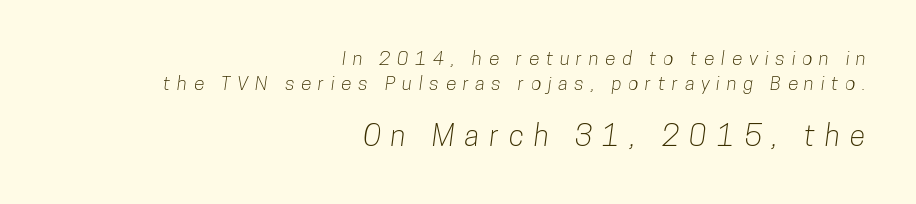
{"serif": "no", "width": "condensed", "stroke_contrast": "low", "x_height": "medium", "monospaced": "no", "underline": "no", "align": "right", "line_spacing": "normal", "line_spacing_ratio": 1.33, "letter_spacing": "wide", "letter_spacing_em": 0.35, "larger_block": "second", "size_ratio": 1.53, "glyph_px": 29}
